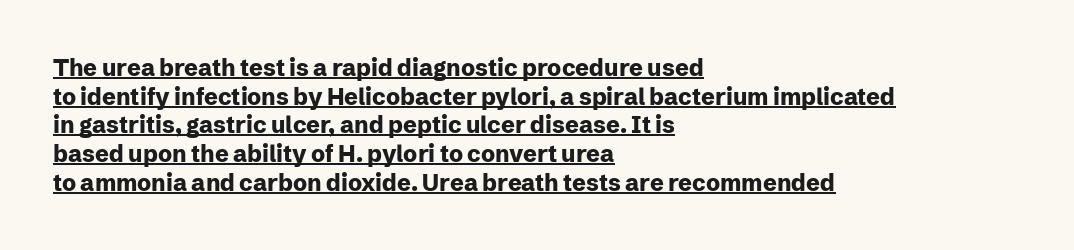
A student would call this left alignment; a typographer would say flush left, rag right. Strokes here are thick enough to call this a true bold. A normal amount of white space separates one row of letters from the next. The passage shown has conventional tracking throughout. In terms of posture, this sample is upright.
